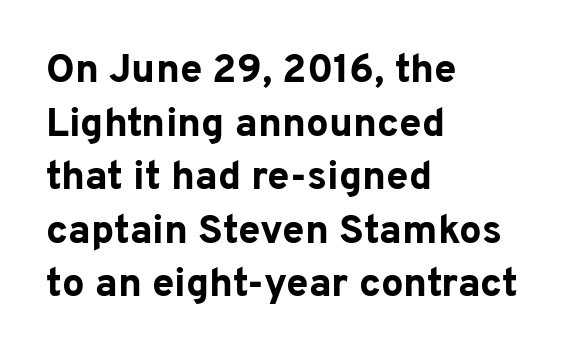
The gaps between neighbouring characters are ordinary and unremarkable. A dark, heavy texture on the line: the type is bold. Is this a fixed-width face? No — the glyphs have proportional, varying widths. A typesetter would mark this as roman, not italic.
